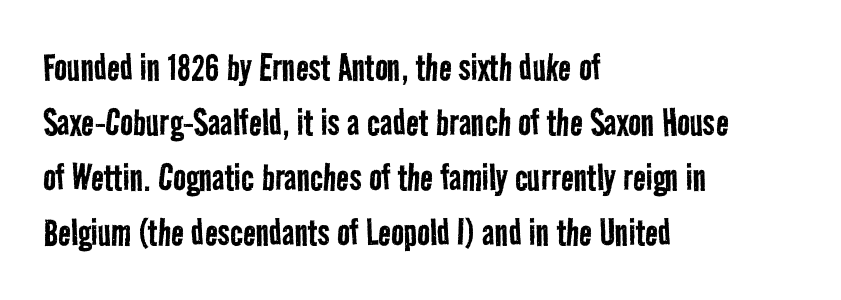
{"serif": "no", "bold": "no", "weight": "regular", "width": "condensed", "stroke_contrast": "low", "x_height": "medium", "monospaced": "no", "underline": "no", "align": "left", "line_spacing": "normal", "line_spacing_ratio": 1.28, "letter_spacing": "normal", "letter_spacing_em": 0.0, "glyph_px": 43}
